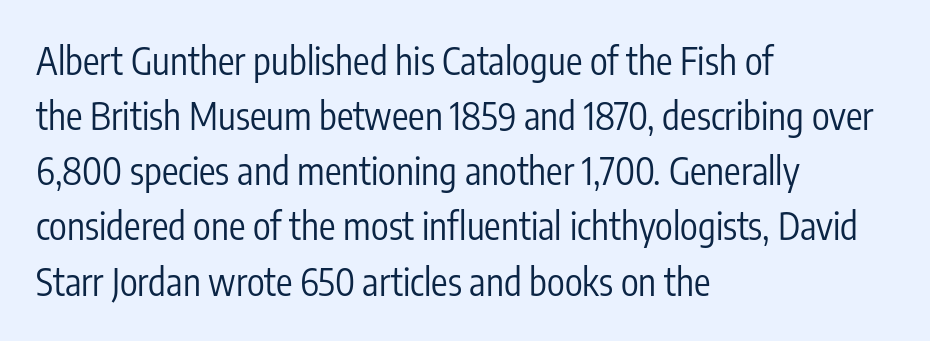
The image shows 37 px regular-weight, condensed sans-serif type, upright; set left-aligned, normal line spacing (1.49x), normal letter spacing, not underlined; low stroke contrast and a medium x-height.
